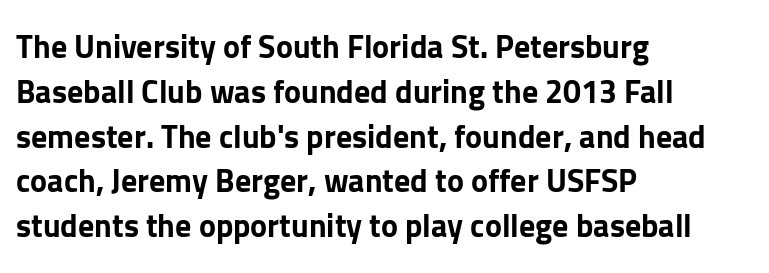
Q: Is the text bold? A: Yes.
Q: Is the text italic (slanted)? A: No, it is upright.
Q: Is the typeface a serif or a sans-serif typeface? A: Sans-serif.
Q: Is the text underlined? A: No.
Q: How is the paragraph aligned? A: Left-aligned.
Q: Is the spacing between letters normal or unusually wide? A: Normal.
Q: Is the spacing between lines tight, normal or loose? A: Normal.
Q: Width (condensed, normal, or wide)? A: Normal.
Q: Stroke contrast? A: Low.
Q: x-height? A: Medium.
Q: Monospaced? A: No.
